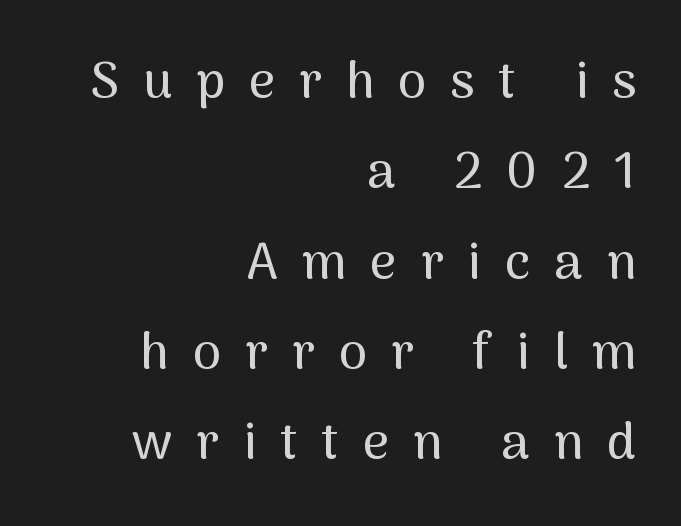
The area under the type is left untouched. You could not count columns in this text — the font is proportionally spaced. The passage is arranged like a letterhead date or caption credit — flush right. Italic: no, the glyphs are upright roman. Inter-character spacing is expanded well beyond the font's built-in metrics. The text was rendered using a sans face with plain stroke endings.
